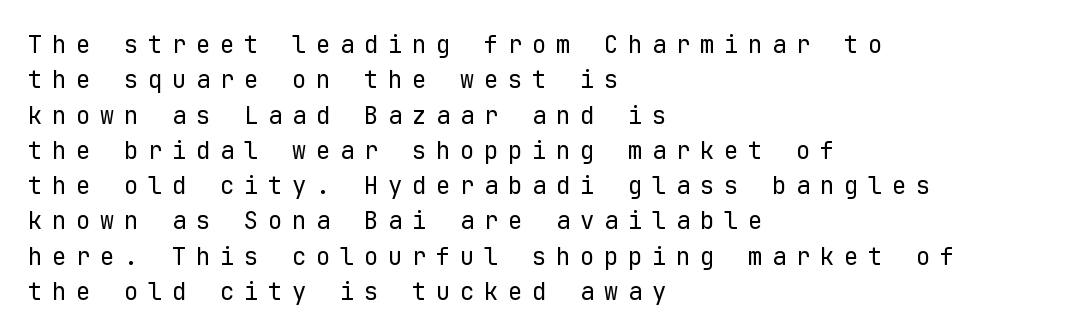
Q: Is the text bold? A: No.
Q: Is the text italic (slanted)? A: No, it is upright.
Q: Is the text underlined? A: No.
Q: How is the paragraph aligned? A: Left-aligned.
Q: Is the spacing between letters normal or unusually wide? A: Unusually wide.
Q: Is the spacing between lines tight, normal or loose? A: Normal.
